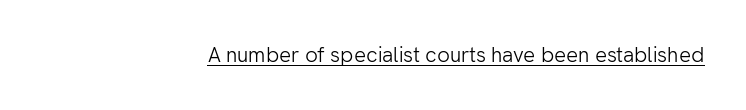
{"italic": "no", "bold": "no", "underline": "yes", "align": "right", "letter_spacing": "normal", "letter_spacing_em": 0.0, "glyph_px": 21}
